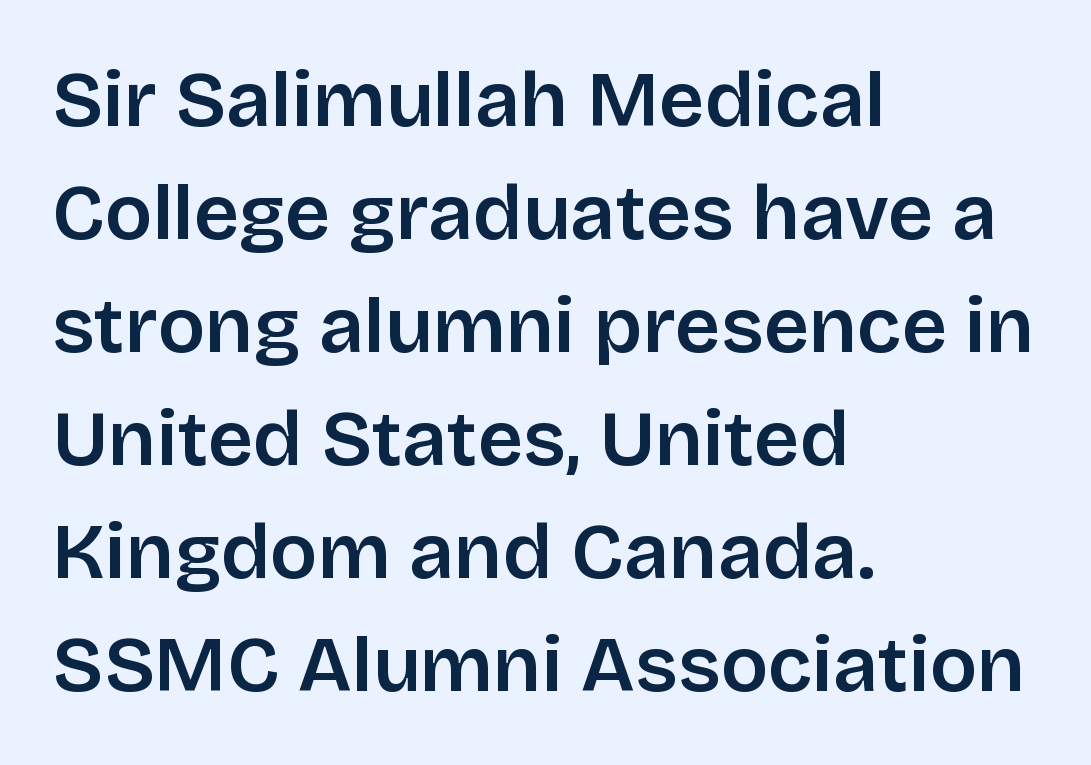
The image shows 79 px sans-serif type, upright; set left-aligned, normal line spacing (1.43x), normal letter spacing, not underlined; low stroke contrast and a large x-height.
